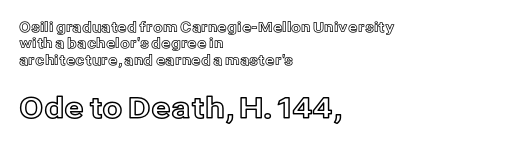
{"italic": "no", "width": "normal", "x_height": "medium", "monospaced": "no", "underline": "no", "align": "left", "line_spacing_ratio": 1.17, "letter_spacing": "normal", "letter_spacing_em": 0.0, "larger_block": "second", "size_ratio": 2.07, "glyph_px": 29}
